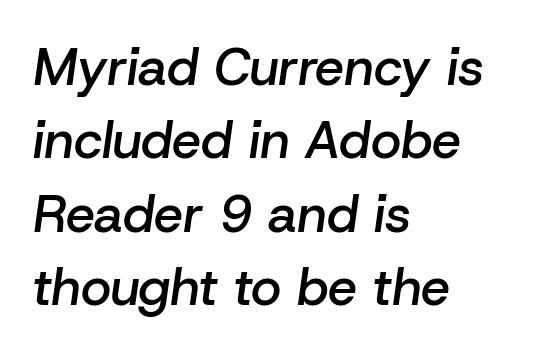
The image shows 52 px semibold type, italic (leaning right); set left-aligned, normal line spacing (1.41x), normal letter spacing, not underlined; low stroke contrast and a medium x-height.
